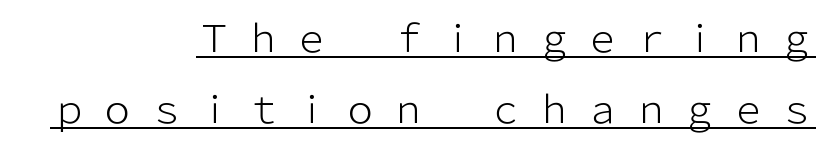
One-word summary of the alignment: right. How would I describe the line gaps? Wide and relaxed. A sans-serif font was chosen for this passage. This rendering widens character spacing well past its baseline value. When letters stand straight like this, we call the style roman or upright. Looks like regular typesetting: each glyph gets only the width it needs.
